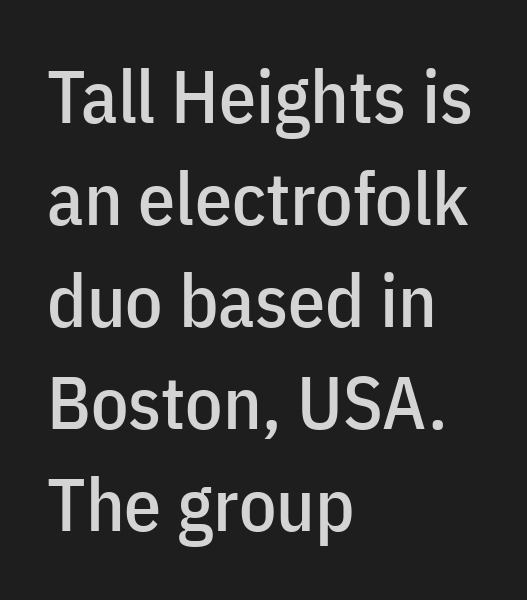
The horizontal fit of the characters is conventional and even. If you drew a line through each stem, it would be perfectly vertical. Normally led — the rows are evenly, conventionally spaced. The passage shown is typed in a proportional face where columns would drift.
